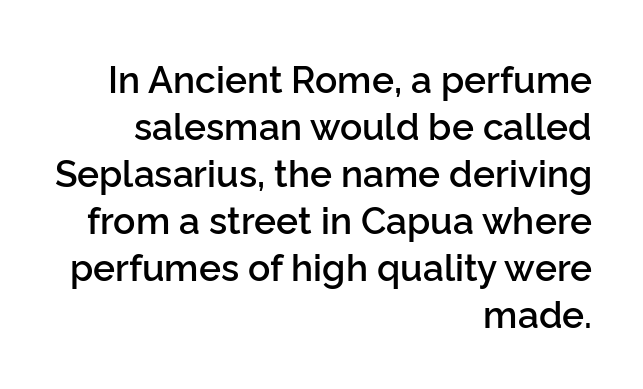
Q: Is the text bold? A: Semi-bold.
Q: Is the text italic (slanted)? A: No, it is upright.
Q: Is the typeface a serif or a sans-serif typeface? A: Sans-serif.
Q: Is the text underlined? A: No.
Q: How is the paragraph aligned? A: Right-aligned.
Q: Is the spacing between letters normal or unusually wide? A: Normal.
Q: Is the spacing between lines tight, normal or loose? A: Normal.
Q: Width (condensed, normal, or wide)? A: Normal.
Q: Stroke contrast? A: Low.
Q: x-height? A: Medium.
Q: Monospaced? A: No.
